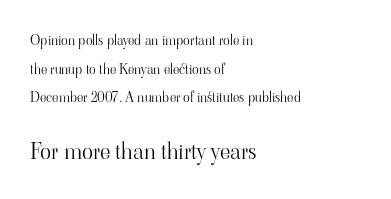
Quick note: not italic, upright. The setting favours the left margin, as ordinary paragraphs usually do. Words float on clear page, feet unadorned. Spacing between characters is what you'd get straight out of the box.
